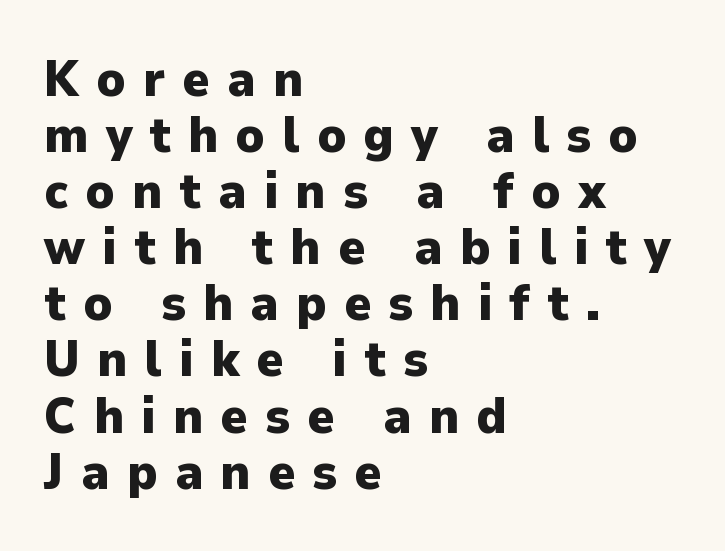
The image shows 51 px heavy sans-serif type, upright; set left-aligned, tight line spacing (1.1x), unusually wide letter spacing (+0.34 em), not underlined; low stroke contrast and a medium x-height.
